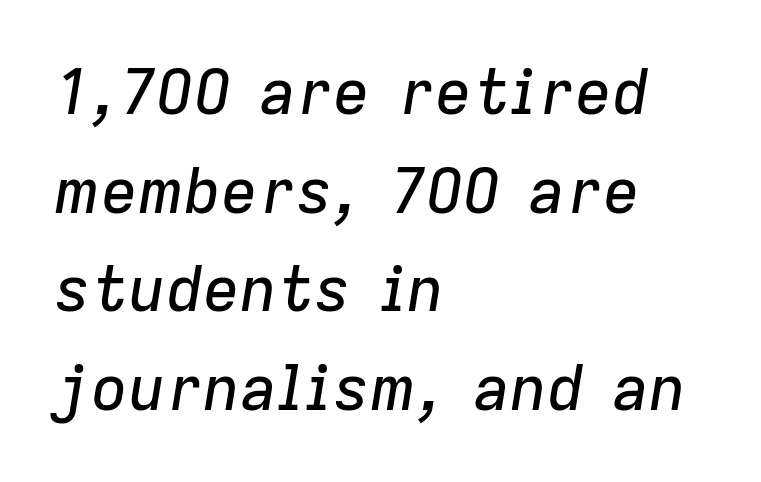
Q: Is the text italic (slanted)? A: Yes, it leans right by about 9 degrees.
Q: Is the text underlined? A: No.
Q: How is the paragraph aligned? A: Left-aligned.
Q: Is the spacing between letters normal or unusually wide? A: Normal.
Q: Is the spacing between lines tight, normal or loose? A: Normal.
Q: Width (condensed, normal, or wide)? A: Normal.
Q: Stroke contrast? A: Low.
Q: x-height? A: Medium.
Q: Monospaced? A: No.
